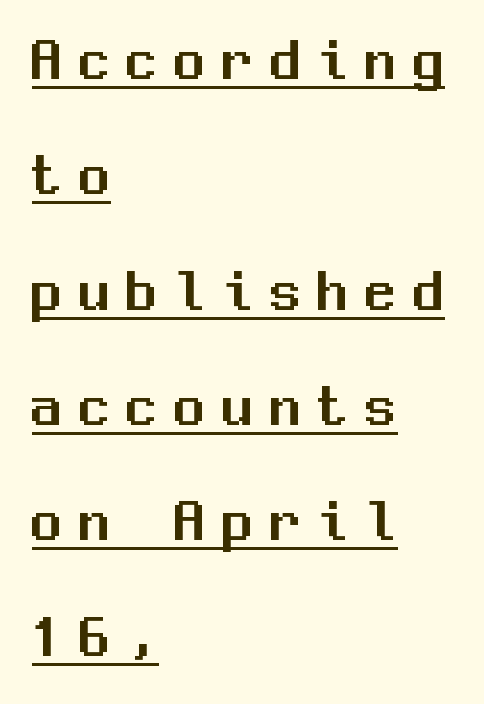
Q: Is the text italic (slanted)? A: No, it is upright.
Q: Is the typeface a serif or a sans-serif typeface? A: Sans-serif.
Q: Is the text underlined? A: Yes.
Q: How is the paragraph aligned? A: Left-aligned.
Q: Is the spacing between letters normal or unusually wide? A: Unusually wide.
Q: Width (condensed, normal, or wide)? A: Normal.
Q: Stroke contrast? A: Medium.
Q: x-height? A: Medium.
Q: Monospaced? A: Yes.
